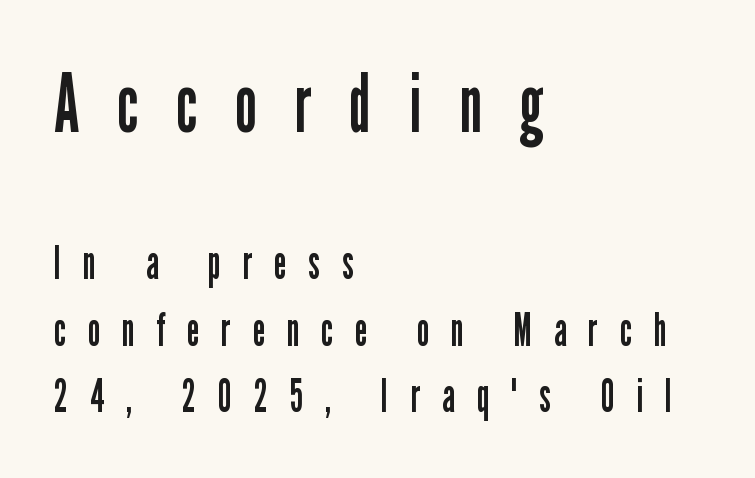
Someone cranked the tracking dial way up on this one. Unbolded letterforms with no extra heft. Horizontal bands of white between lines are of average thickness. This sample is left-justified, so line endings fall wherever the words run out. These lines were composed using upright roman letters. The earlier block is typeset at a bigger size than the later block.
